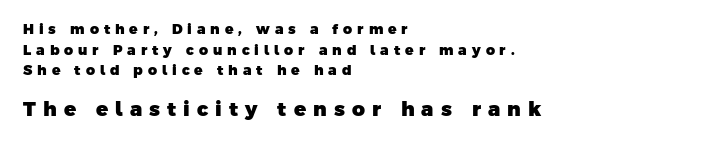
Does the copy run flush right? No — it runs flush left. The rendering enlarges the type as you move from the upper chunk to the lower. Does the weight exceed regular? Yes, all the way to bold. The passage shown has open, widely tracked lettering throughout. Regular leading.
